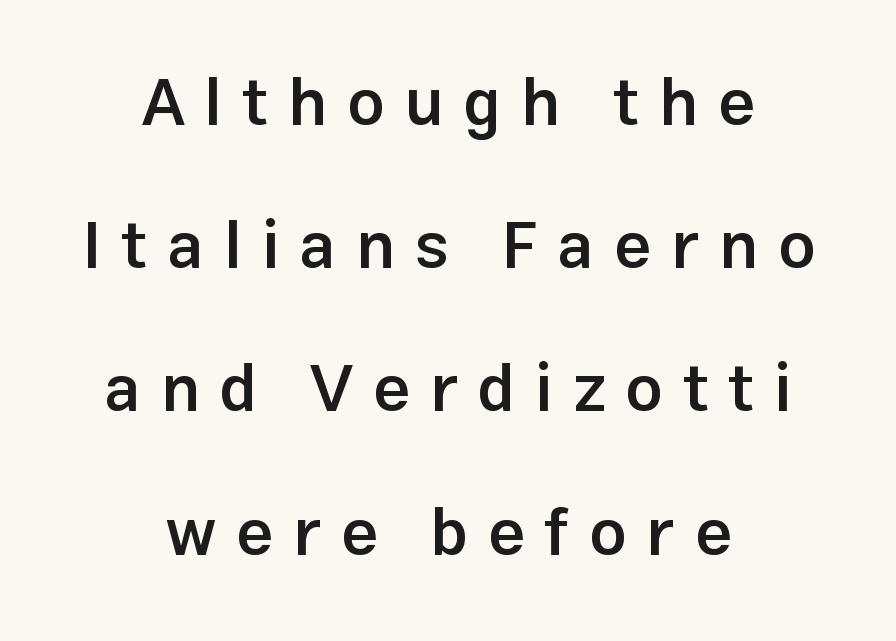
Q: Is the text bold? A: Semi-bold.
Q: Is the text italic (slanted)? A: No, it is upright.
Q: Is the typeface a serif or a sans-serif typeface? A: Sans-serif.
Q: Is the text underlined? A: No.
Q: How is the paragraph aligned? A: Centered.
Q: Is the spacing between letters normal or unusually wide? A: Unusually wide.
Q: Is the spacing between lines tight, normal or loose? A: Loose.
Q: Width (condensed, normal, or wide)? A: Normal.
Q: Stroke contrast? A: Low.
Q: x-height? A: Medium.
Q: Monospaced? A: No.
